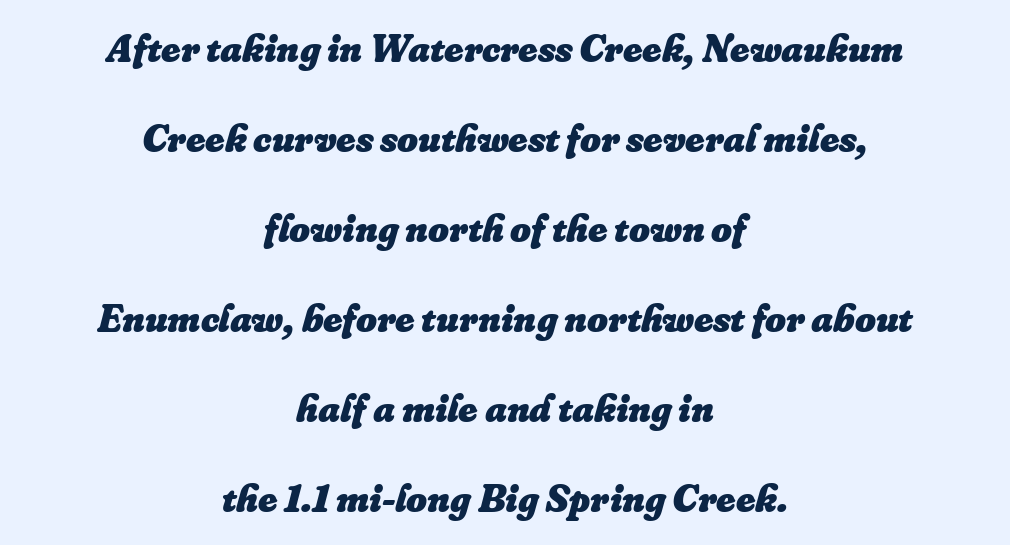
{"italic": "yes", "lean": "right", "slant_degrees": 16, "bold": "yes", "weight": "heavy", "width": "normal", "stroke_contrast": "low", "x_height": "small", "monospaced": "no", "underline": "no", "align": "center", "line_spacing": "loose", "line_spacing_ratio": 2.25, "letter_spacing": "normal", "letter_spacing_em": 0.0, "glyph_px": 40}
